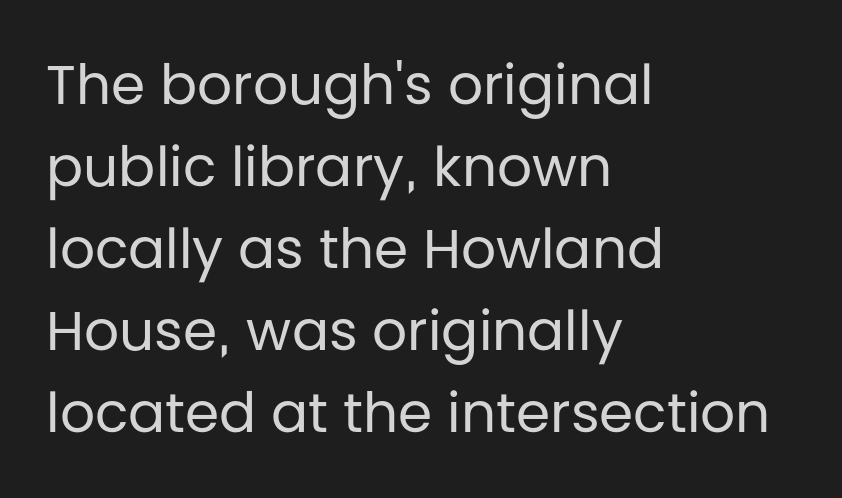
The face looks like a standard text weight, possibly lighter. Note the varied advance widths — an 'i' is clearly narrower than an 'm'. Each line starts at the same left margin while the right side varies. Posture: upright roman. Letterform terminals end flat and unadorned throughout the passage. How are the letters spaced? Ordinarily, with no added tracking.
